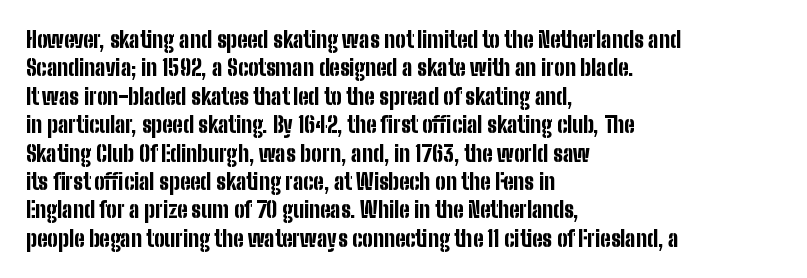
The image shows 22 px bold type, upright; set left-aligned, normal line spacing (1.29x), normal letter spacing, not underlined.
